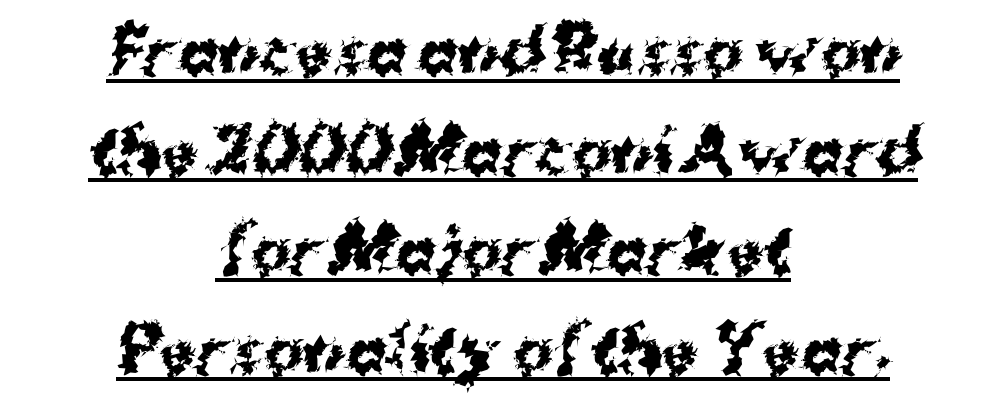
Line spacing here is normal. This rendering employs a face without finishing strokes, i.e., a sans-serif. Each letter keeps its own natural width here, so spacing adapts to shape. Glance below the letters and you will spot a drawn line.
